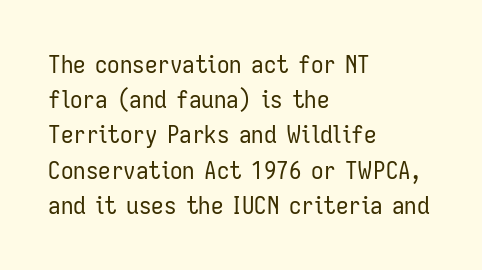
The image shows 25 px text type, upright; set left-aligned, normal line spacing (1.41x), normal letter spacing, not underlined.
